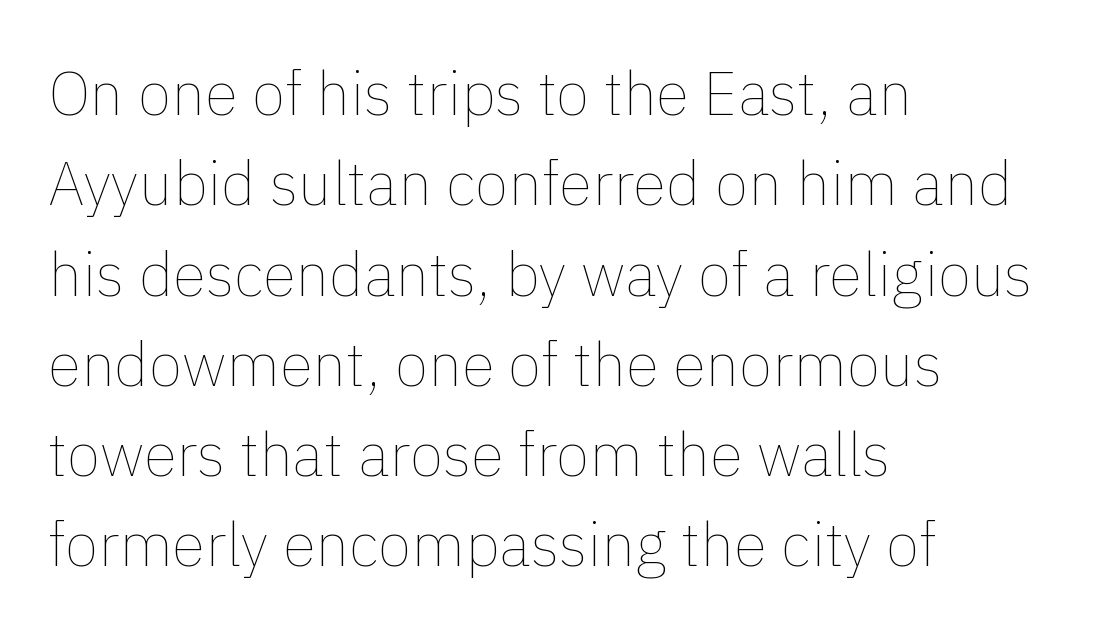
{"italic": "no", "bold": "no", "weight": "thin", "width": "normal", "stroke_contrast": "low", "x_height": "medium", "monospaced": "no", "underline": "no", "align": "left", "line_spacing": "normal", "line_spacing_ratio": 1.48, "letter_spacing": "normal", "letter_spacing_em": 0.0, "glyph_px": 61}
